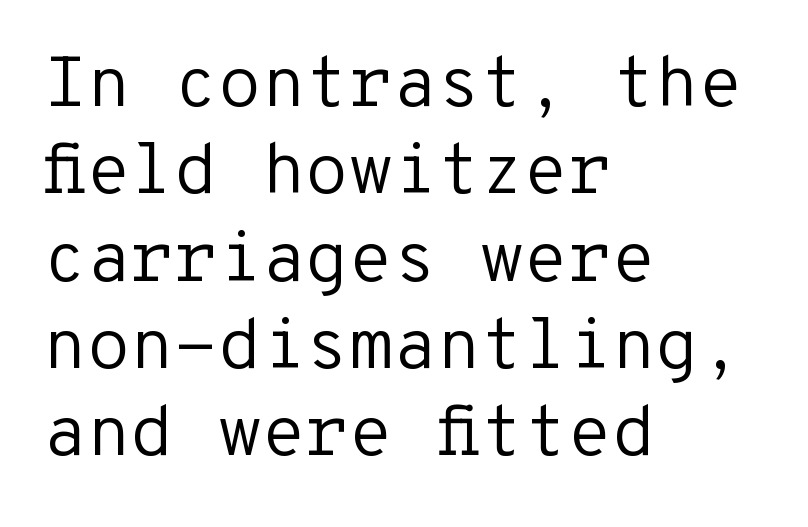
The letters look calm and open, with moderate or lighter stems. The face used here is a sans, in the tradition of grotesques and geometrics. When letters stand straight like this, we call the style roman or upright. Check under the words: just untouched page. Every character here occupies the same horizontal width, giving the sample a typewriter-like rhythm. Glyph-to-glyph distance matches everyday printed text.
